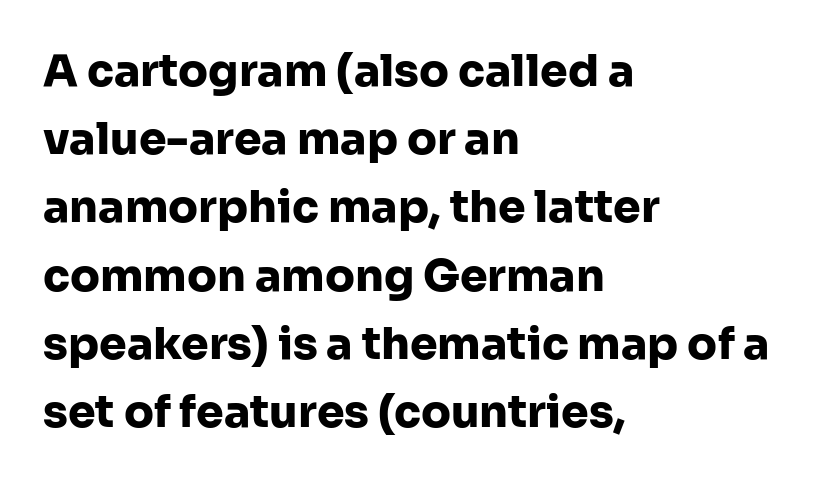
The lettering stays uniformly vertical, giving the passage a roman look. The letterforms sit shoulder to shoulder at normal distance. Typographic density is high because the face is bold. These lines are rendered in a variable-pitch font. Check where the strokes stop: nothing finishes them off — pure sans.
